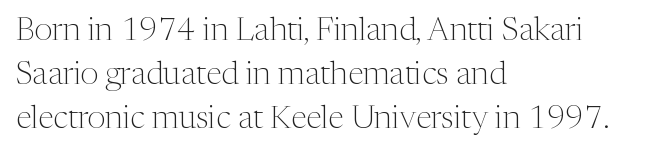
Q: Is the text bold? A: No.
Q: Is the text italic (slanted)? A: No, it is upright.
Q: Is the typeface a serif or a sans-serif typeface? A: Serif.
Q: Is the text underlined? A: No.
Q: How is the paragraph aligned? A: Left-aligned.
Q: Is the spacing between letters normal or unusually wide? A: Normal.
Q: Is the spacing between lines tight, normal or loose? A: Normal.
Q: Width (condensed, normal, or wide)? A: Normal.
Q: Stroke contrast? A: Medium.
Q: x-height? A: Medium.
Q: Monospaced? A: No.
